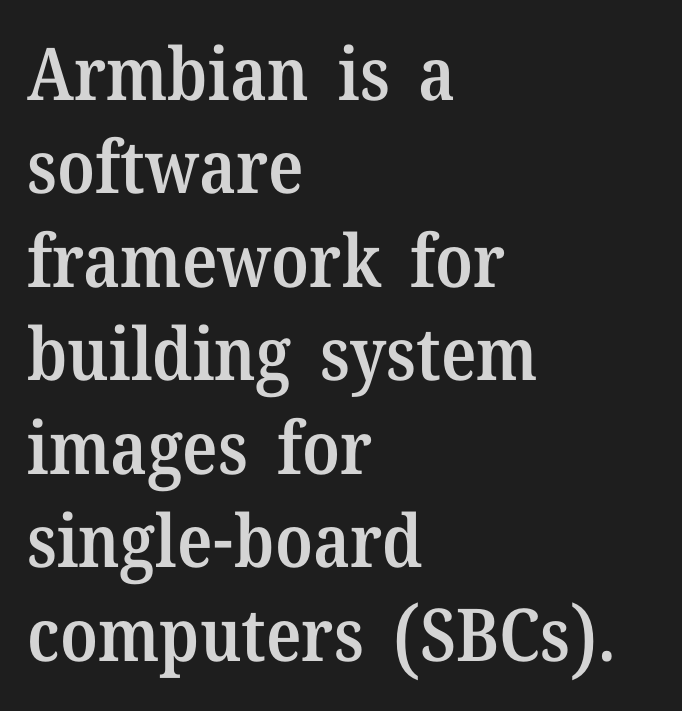
{"serif": "yes", "italic": "no", "bold": "semi", "weight": "semibold", "width": "normal", "stroke_contrast": "medium", "x_height": "medium", "monospaced": "no", "underline": "no", "align": "left", "line_spacing": "normal", "line_spacing_ratio": 1.28, "letter_spacing": "normal", "letter_spacing_em": 0.0, "glyph_px": 73}
